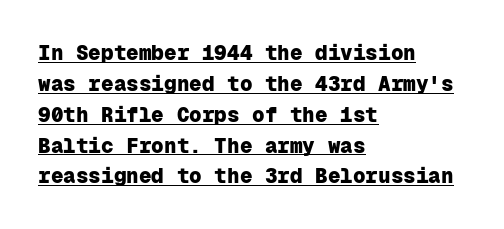
The image shows 21 px bold type, upright; set left-aligned, normal line spacing (1.47x), normal letter spacing, underlined.
